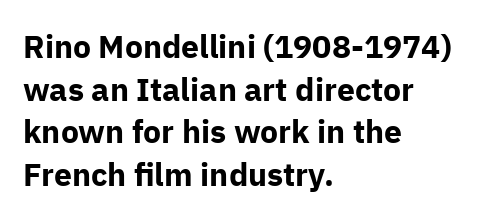
{"serif": "no", "italic": "no", "bold": "yes", "weight": "bold", "width": "normal", "stroke_contrast": "low", "x_height": "medium", "monospaced": "no", "underline": "no", "align": "left", "line_spacing": "normal", "line_spacing_ratio": 1.33, "letter_spacing": "normal", "letter_spacing_em": 0.0, "glyph_px": 32}
